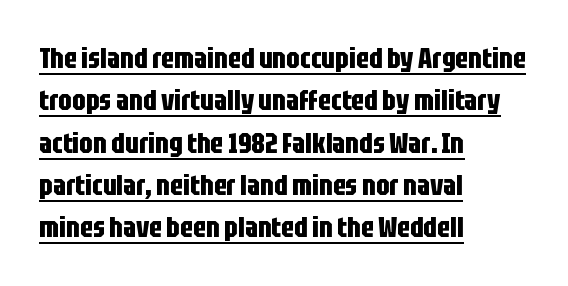
Glyph-to-glyph distance matches everyday printed text. Casual observation: everything's shoved over to the left. Posture: vertical. Pretty heavy lettering here — definitely bold.
